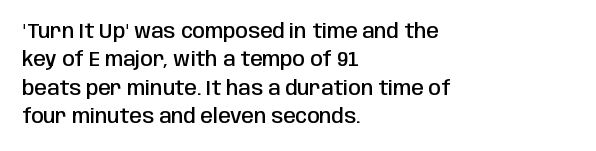
{"italic": "no", "bold": "semi", "underline": "no", "align": "left", "line_spacing": "normal", "line_spacing_ratio": 1.42, "letter_spacing": "normal", "letter_spacing_em": 0.0, "glyph_px": 20}
